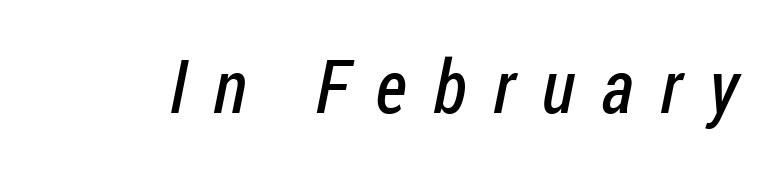
The image shows 74 px regular-weight, condensed sans-serif type; set unusually wide letter spacing (+0.36 em), not underlined; low stroke contrast and a medium x-height.
